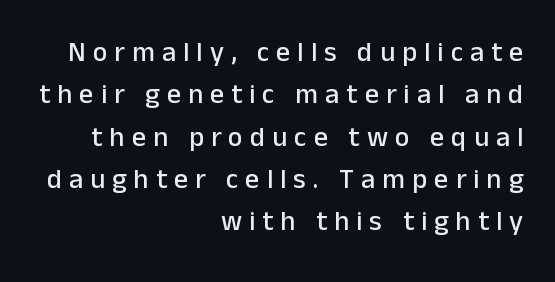
Q: Is the text italic (slanted)? A: No, it is upright.
Q: Is the typeface a serif or a sans-serif typeface? A: Sans-serif.
Q: Is the text underlined? A: No.
Q: How is the paragraph aligned? A: Right-aligned.
Q: Is the spacing between letters normal or unusually wide? A: Unusually wide.
Q: Is the spacing between lines tight, normal or loose? A: Normal.
Q: Width (condensed, normal, or wide)? A: Normal.
Q: Stroke contrast? A: Low.
Q: x-height? A: Medium.
Q: Monospaced? A: No.
